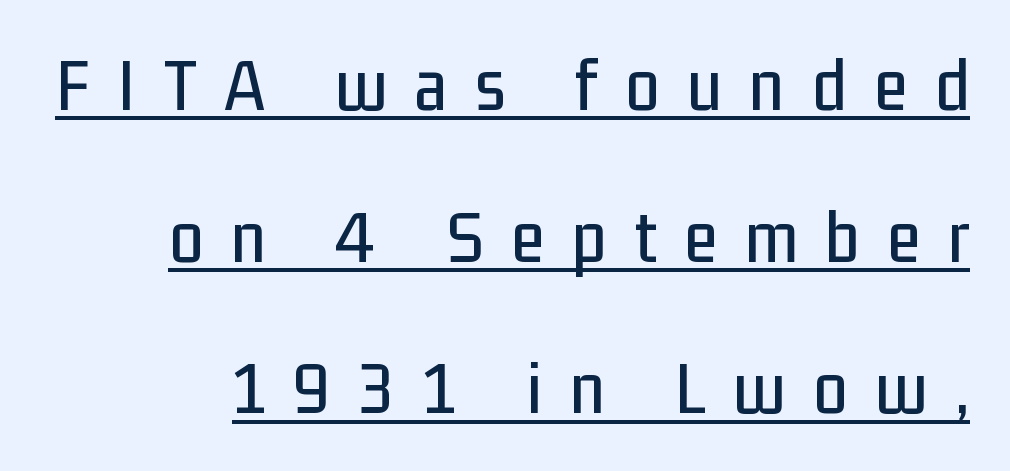
The image shows 77 px condensed sans-serif type, upright; set loose line spacing (1.97x), unusually wide letter spacing (+0.36 em), underlined; low stroke contrast and a medium x-height.
